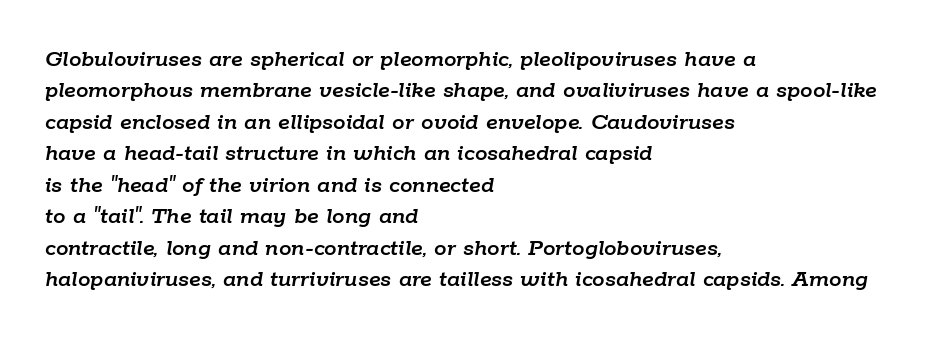
{"italic": "yes", "lean": "right", "slant_degrees": 9, "underline": "no", "align": "left", "line_spacing": "normal", "line_spacing_ratio": 1.26, "letter_spacing": "normal", "letter_spacing_em": 0.0, "glyph_px": 25}
